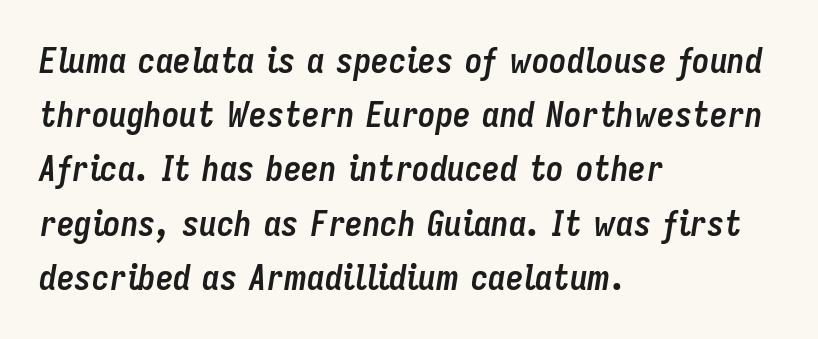
Q: Is the text bold? A: Yes.
Q: Is the text italic (slanted)? A: Yes, it leans right by about 9 degrees.
Q: Is the text underlined? A: No.
Q: How is the paragraph aligned? A: Left-aligned.
Q: Is the spacing between letters normal or unusually wide? A: Normal.
Q: Is the spacing between lines tight, normal or loose? A: Normal.
Q: Width (condensed, normal, or wide)? A: Condensed.
Q: Stroke contrast? A: Low.
Q: x-height? A: Medium.
Q: Monospaced? A: No.
